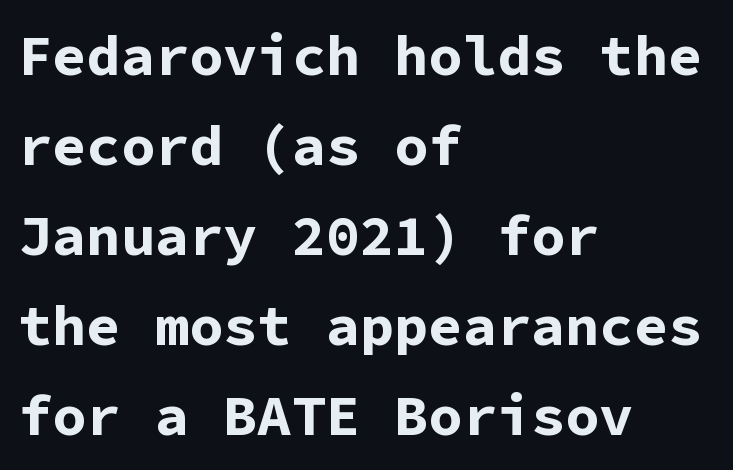
The image shows 57 px bold sans-serif type, upright, monospaced; set left-aligned, normal line spacing (1.58x), normal letter spacing, not underlined; low stroke contrast and a medium x-height.
